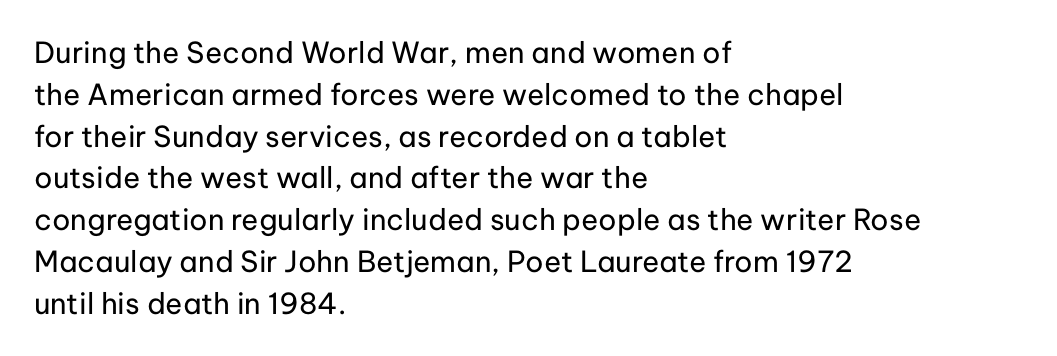
The image shows 29 px regular-weight sans-serif type, upright; set left-aligned, normal line spacing (1.44x), normal letter spacing, not underlined; low stroke contrast and a medium x-height.
